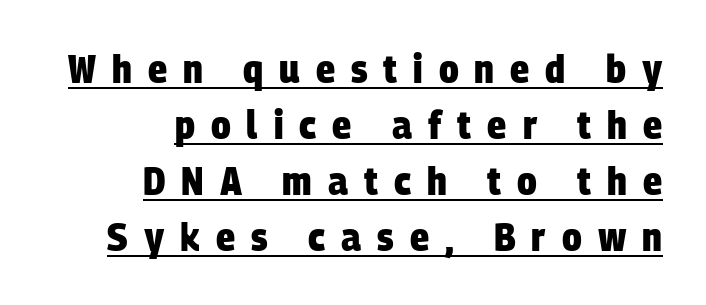
{"serif": "no", "bold": "yes", "weight": "heavy", "width": "condensed", "stroke_contrast": "low", "x_height": "large", "monospaced": "no", "underline": "yes", "align": "right", "line_spacing": "normal", "line_spacing_ratio": 1.4, "letter_spacing": "wide", "letter_spacing_em": 0.4, "glyph_px": 40}
